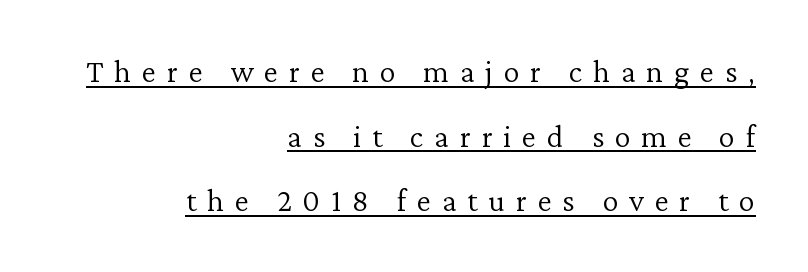
Here the designer chose a conventional face with non-uniform glyph widths. Caption: expanded tracking, letters set apart. A typesetter would label this face a serif. A typographer would call this underscored text. This is the regular roman posture of the typeface.
